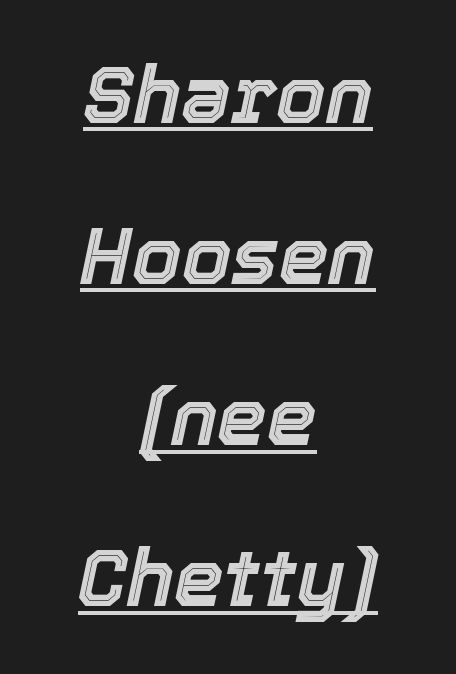
The image shows 79 px text type, italic (leaning right); set centered, loose line spacing (2.04x), normal letter spacing, underlined; a medium x-height.
